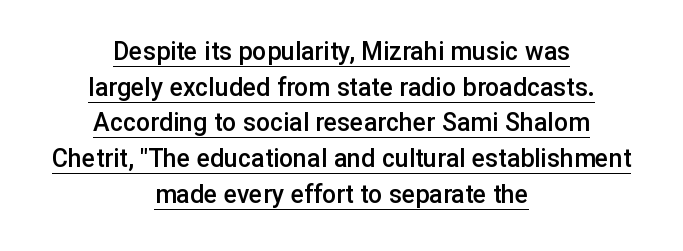
Short and long lines alike share a common midpoint. The horizontal fit of the characters is conventional and even. A typographer would call this underscored text. Students, observe: this is what conventionally led text looks like. The font's upright variant was chosen for this text. Caption: semibold face, moderately heavy strokes.
